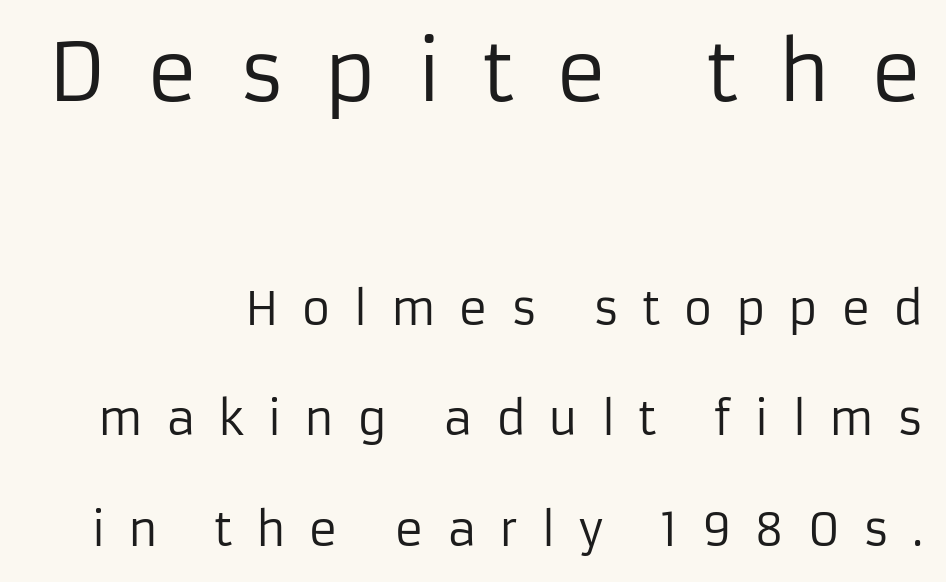
The image shows 79 px regular-weight sans-serif type, upright; set right-aligned, loose line spacing (2.46x), unusually wide letter spacing (+0.5 em), not underlined; the first (top) block is 1.76x larger; low stroke contrast and a medium x-height.
